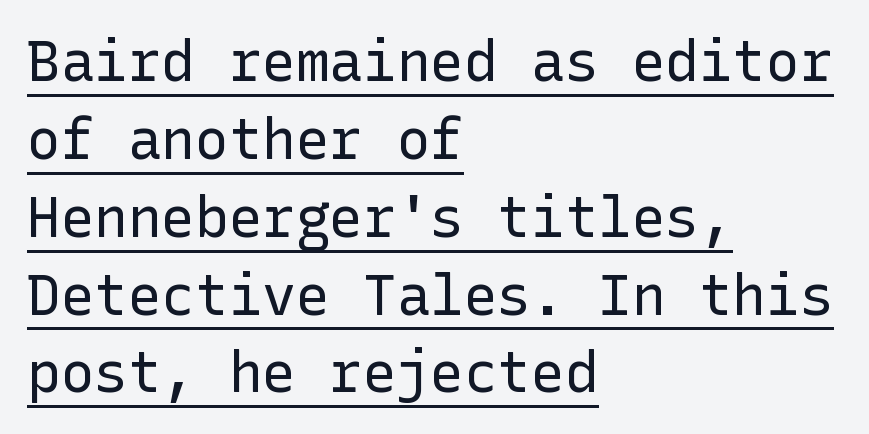
{"serif": "no", "italic": "no", "bold": "no", "weight": "regular", "width": "normal", "stroke_contrast": "low", "x_height": "medium", "underline": "yes", "align": "left", "line_spacing": "normal", "line_spacing_ratio": 1.39, "letter_spacing": "normal", "letter_spacing_em": 0.0, "glyph_px": 56}
